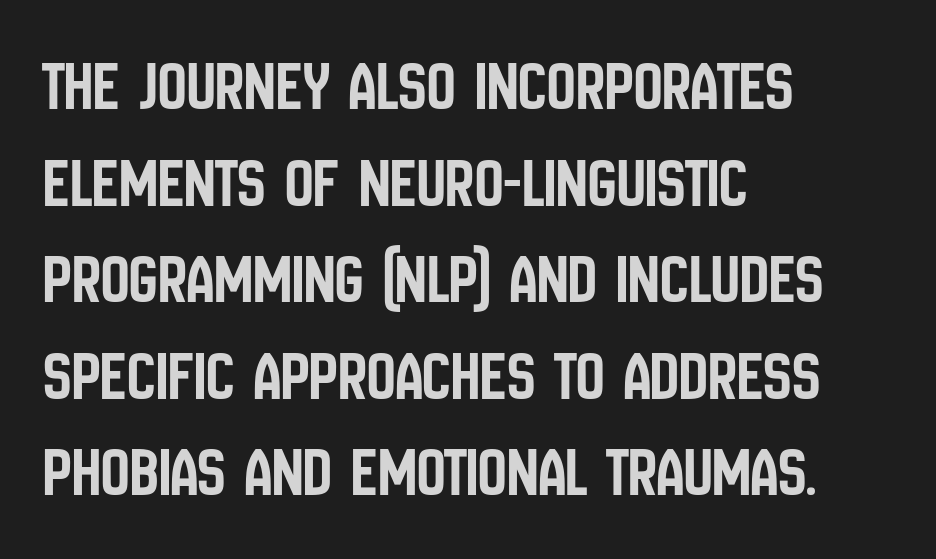
Q: Is the text italic (slanted)? A: No, it is upright.
Q: Is the typeface a serif or a sans-serif typeface? A: Sans-serif.
Q: Is the text underlined? A: No.
Q: How is the paragraph aligned? A: Left-aligned.
Q: Is the spacing between letters normal or unusually wide? A: Normal.
Q: Is the spacing between lines tight, normal or loose? A: Normal.
Q: Width (condensed, normal, or wide)? A: Condensed.
Q: Stroke contrast? A: Low.
Q: x-height? A: Large.
Q: Monospaced? A: No.
